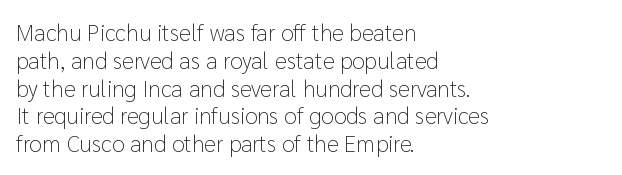
Q: Is the text bold? A: No.
Q: Is the text italic (slanted)? A: No, it is upright.
Q: Is the text underlined? A: No.
Q: How is the paragraph aligned? A: Left-aligned.
Q: Is the spacing between letters normal or unusually wide? A: Normal.
